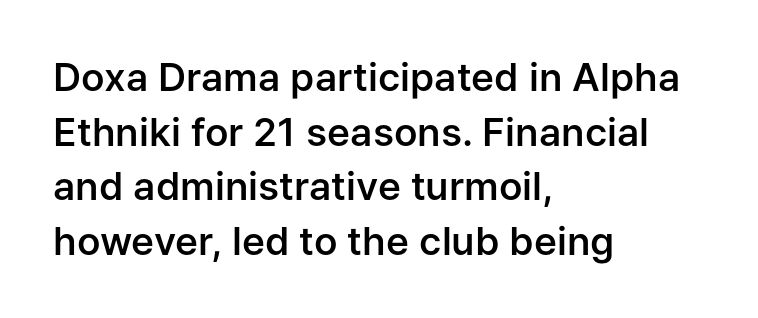
Q: Is the text bold? A: Semi-bold.
Q: Is the text italic (slanted)? A: No, it is upright.
Q: Is the typeface a serif or a sans-serif typeface? A: Sans-serif.
Q: Is the text underlined? A: No.
Q: How is the paragraph aligned? A: Left-aligned.
Q: Is the spacing between letters normal or unusually wide? A: Normal.
Q: Is the spacing between lines tight, normal or loose? A: Normal.
Q: Width (condensed, normal, or wide)? A: Normal.
Q: Stroke contrast? A: Low.
Q: x-height? A: Medium.
Q: Monospaced? A: No.
